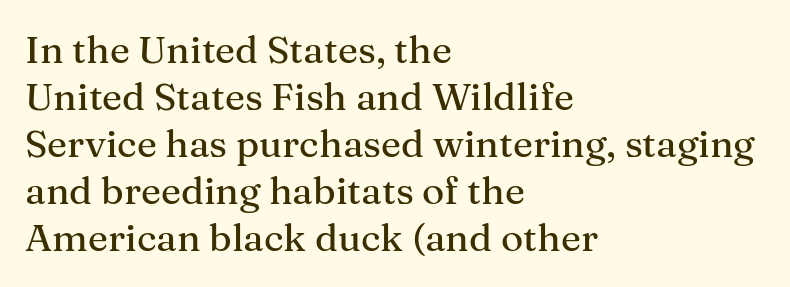
The passage shown has conventional tracking throughout. Each row of text sits above clean, open space. Serifs: yes, visible at the terminals of the letterforms. Proportional: the letters do not fall into vertical columns. Typeset ragged right — the left edge is the straight one.
